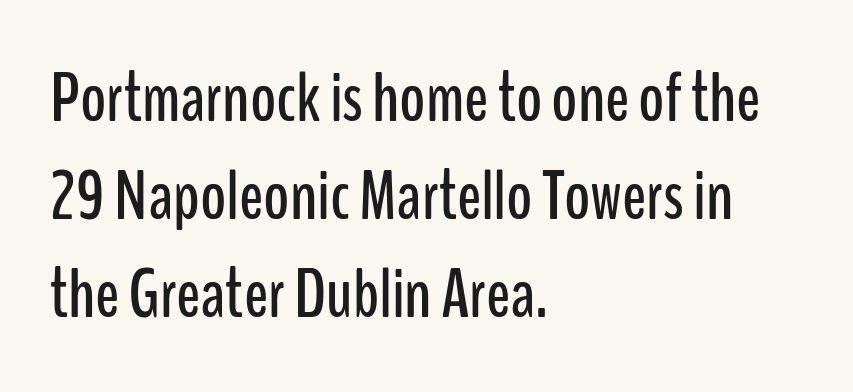
This sample uses a sans-serif face. The letters advance in unequal steps, a hallmark of proportional type. Line starts are locked; line ends wander. Normally led — the rows are evenly, conventionally spaced.
